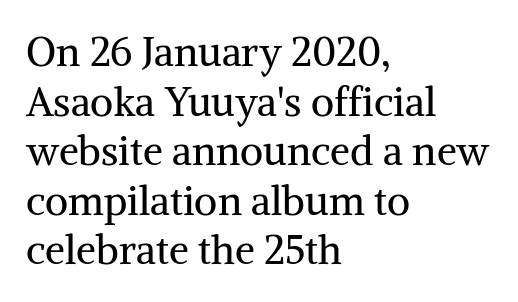
Q: Is the text bold? A: No.
Q: Is the text italic (slanted)? A: No, it is upright.
Q: Is the typeface a serif or a sans-serif typeface? A: Serif.
Q: Is the text underlined? A: No.
Q: How is the paragraph aligned? A: Left-aligned.
Q: Is the spacing between letters normal or unusually wide? A: Normal.
Q: Width (condensed, normal, or wide)? A: Normal.
Q: Stroke contrast? A: Medium.
Q: x-height? A: Medium.
Q: Monospaced? A: No.
